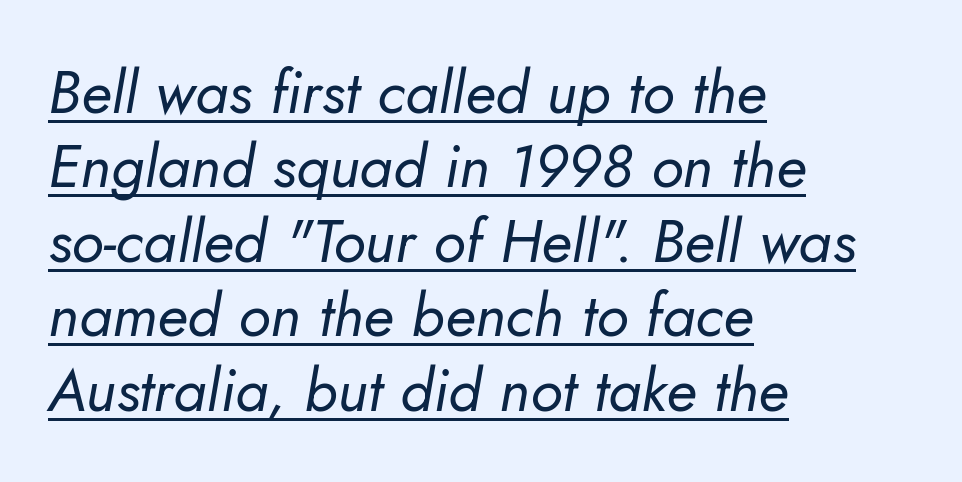
Q: Is the text bold? A: No.
Q: Is the text italic (slanted)? A: Yes, it leans right by about 5 degrees.
Q: Is the text underlined? A: Yes.
Q: How is the paragraph aligned? A: Left-aligned.
Q: Is the spacing between letters normal or unusually wide? A: Normal.
Q: Width (condensed, normal, or wide)? A: Normal.
Q: Stroke contrast? A: Low.
Q: x-height? A: Small.
Q: Monospaced? A: No.
